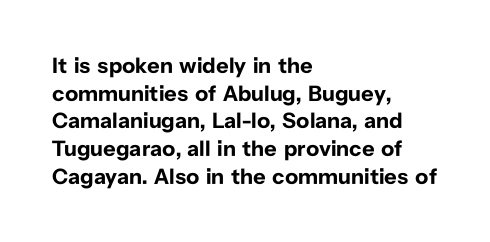
{"italic": "no", "bold": "yes", "underline": "no", "align": "left", "line_spacing": "normal", "line_spacing_ratio": 1.26, "letter_spacing": "normal", "letter_spacing_em": 0.0, "glyph_px": 22}
